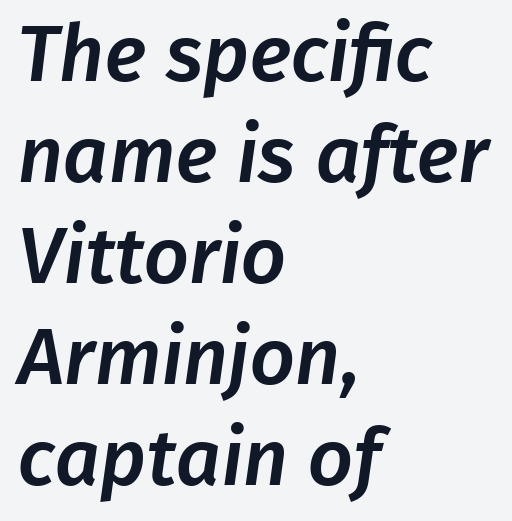
The image shows 79 px sans-serif type; set left-aligned, normal line spacing (1.28x), normal letter spacing, not underlined; low stroke contrast and a medium x-height.
